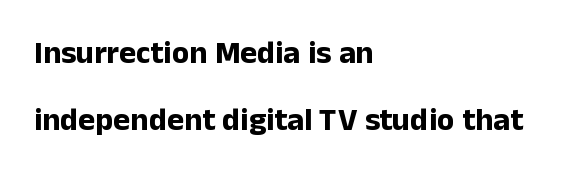
{"serif": "no", "italic": "no", "bold": "yes", "weight": "bold", "width": "normal", "stroke_contrast": "low", "x_height": "medium", "monospaced": "no", "underline": "no", "align": "left", "line_spacing": "loose", "line_spacing_ratio": 2.09, "letter_spacing": "normal", "letter_spacing_em": 0.0, "glyph_px": 32}
